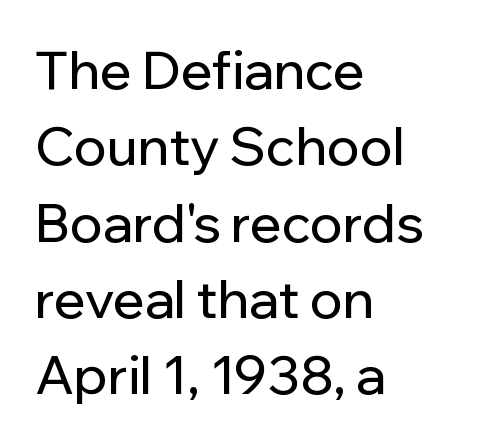
Does the leading feel generous? No, just average. Plain, unruled lines of type. The lettering holds an erect, upright posture throughout. A typesetter would call this proportional, since set widths differ per character. Each word holds together tightly as a unit, with standard inter-letter gaps.
